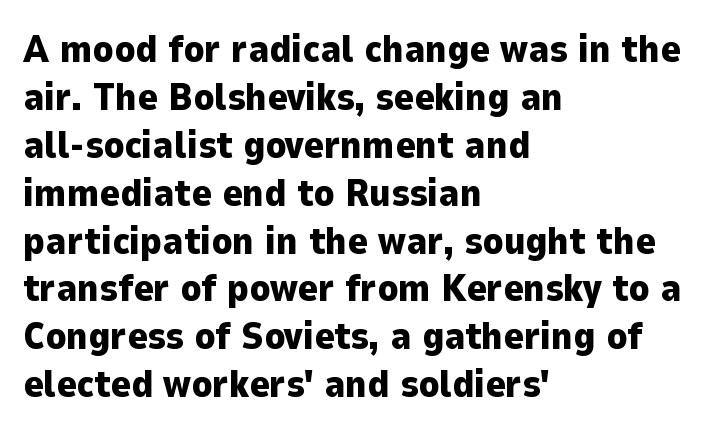
Looks like regular typesetting: each glyph gets only the width it needs. Letterform terminals end flat and unadorned throughout the passage. This sample uses an upright cut, with every glyph sitting square on the baseline. The glyphs are unaccompanied by any horizontal stroke below them.
